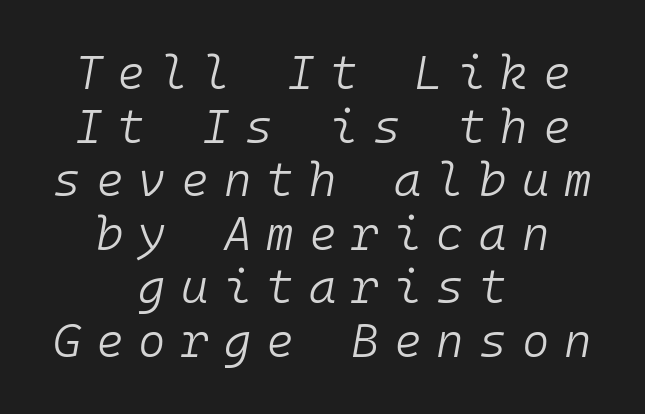
Q: Is the text bold? A: No.
Q: Is the text italic (slanted)? A: Yes, it leans right by about 10 degrees.
Q: Is the text underlined? A: No.
Q: How is the paragraph aligned? A: Centered.
Q: Is the spacing between letters normal or unusually wide? A: Unusually wide.
Q: Is the spacing between lines tight, normal or loose? A: Tight.
Q: Width (condensed, normal, or wide)? A: Normal.
Q: Stroke contrast? A: Low.
Q: x-height? A: Medium.
Q: Monospaced? A: Yes.
